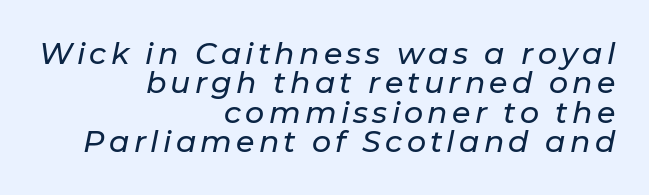
Q: Is the text italic (slanted)? A: Yes, it leans right by about 11 degrees.
Q: Is the text underlined? A: No.
Q: How is the paragraph aligned? A: Right-aligned.
Q: Is the spacing between lines tight, normal or loose? A: Tight.
Q: Width (condensed, normal, or wide)? A: Normal.
Q: Stroke contrast? A: Low.
Q: x-height? A: Medium.
Q: Monospaced? A: No.
